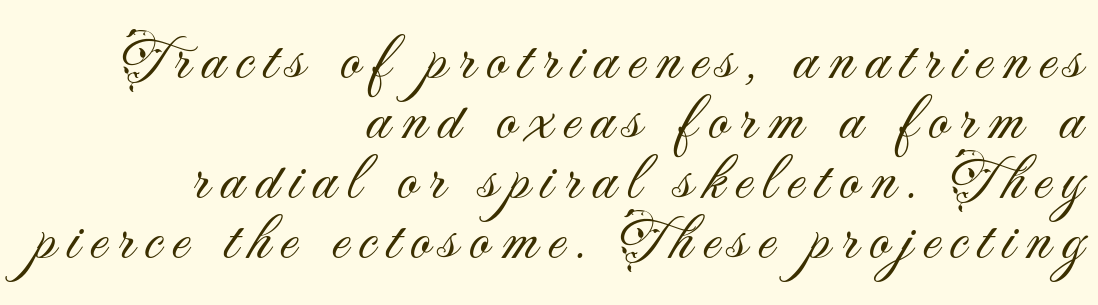
Q: Is the text bold? A: No.
Q: Is the text italic (slanted)? A: Yes.
Q: Is the typeface a serif or a sans-serif typeface? A: Sans-serif.
Q: Is the text underlined? A: No.
Q: How is the paragraph aligned? A: Right-aligned.
Q: Is the spacing between lines tight, normal or loose? A: Tight.
Q: Width (condensed, normal, or wide)? A: Normal.
Q: Stroke contrast? A: Medium.
Q: x-height? A: Small.
Q: Monospaced? A: No.
